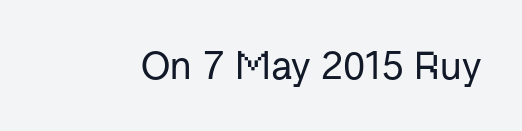
{"serif": "no", "italic": "no", "width": "normal", "stroke_contrast": "low", "x_height": "medium", "monospaced": "no", "underline": "no", "letter_spacing": "normal", "letter_spacing_em": 0.0, "glyph_px": 39}
